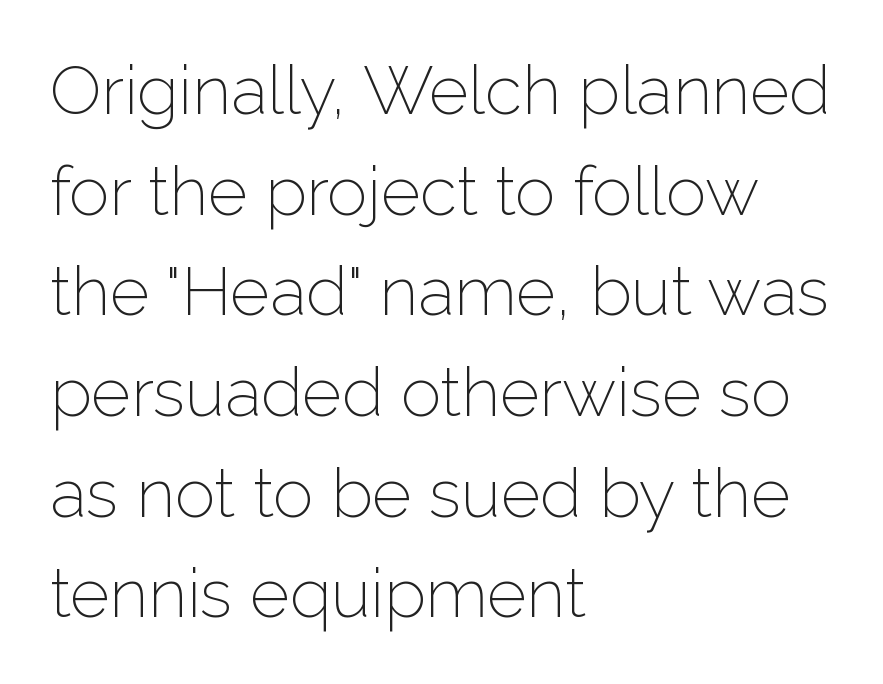
You could not count columns in this text — the font is proportionally spaced. A typesetter would call this zero additional tracking. Unlike italic type, these characters show no tilt at all. Each row of text sits above clean, open space. The passage shown is typeset with a sans-serif family.
